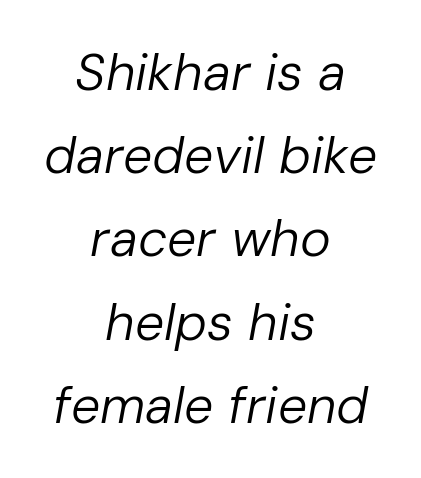
The image shows 52 px regular-weight type, italic (leaning right); set centered, normal line spacing (1.6x), normal letter spacing, not underlined; low stroke contrast and a medium x-height.
